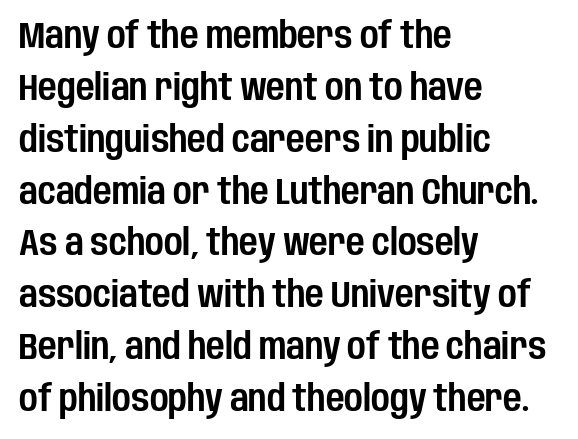
The lettering holds an erect, upright posture throughout. The typeface chosen for these lines omits serifs. One-word summary of the alignment: left. Quick note: interline space is typical. Is this a fixed-width face? No — the glyphs have proportional, varying widths. The letterforms sit shoulder to shoulder at normal distance.
